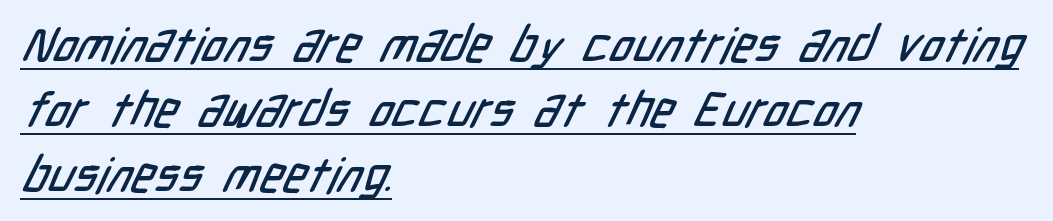
The image shows 49 px condensed sans-serif type; set left-aligned, normal line spacing (1.33x), normal letter spacing, underlined; low stroke contrast and a medium x-height.
